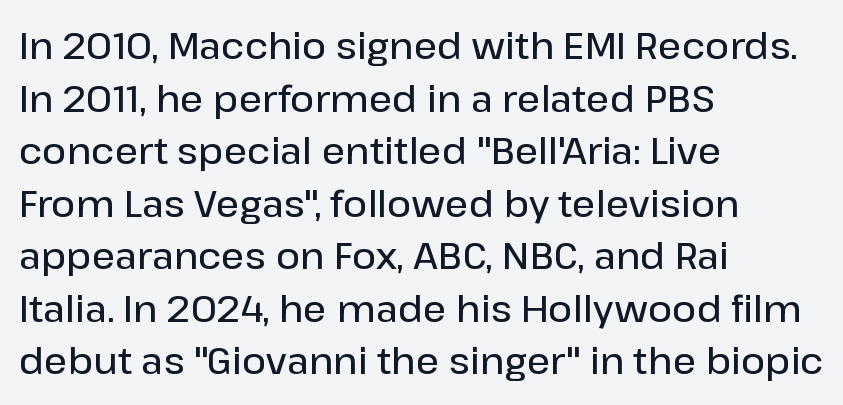
Left-aligned paragraph, ragged on the right. I'd call this a sans setting — the letters go barefoot. Compared with typical paragraphs, the rows here are spaced about the same. Underline: absent. I'd describe the lettering as semibold — firm but not a full bold. Designer's note — italics off, roman on.
